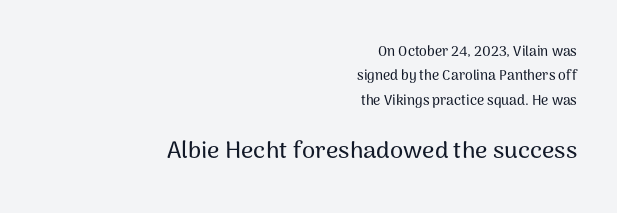
Rendered with straight, roman letterforms. The type is set solid horizontally, with unmodified tracking. Does the copy run flush right? Yes — the right margin is perfectly even. Beneath every word, the page is bare. Size contrast runs from small at the top to large at the bottom.
